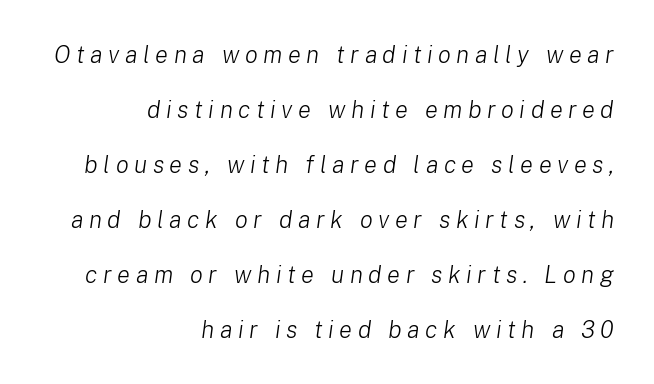
The image shows 24 px text type, italic (leaning right); set right-aligned, loose line spacing (2.29x), unusually wide letter spacing (+0.23 em), not underlined.
